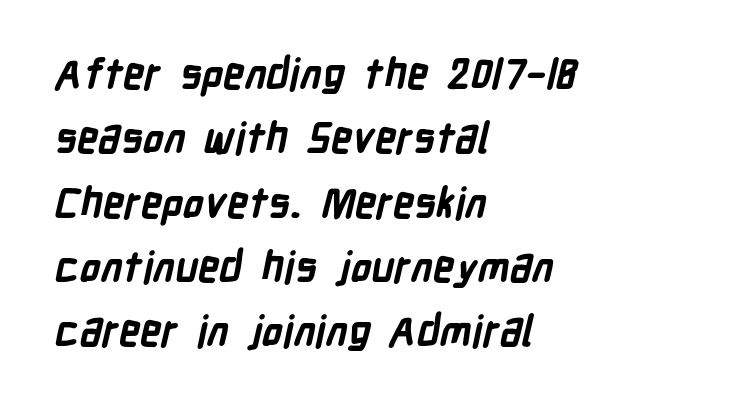
{"serif": "no", "bold": "yes", "weight": "bold", "width": "condensed", "stroke_contrast": "low", "x_height": "medium", "monospaced": "no", "underline": "no", "align": "left", "line_spacing": "normal", "line_spacing_ratio": 1.53, "letter_spacing": "normal", "letter_spacing_em": 0.0, "glyph_px": 42}
